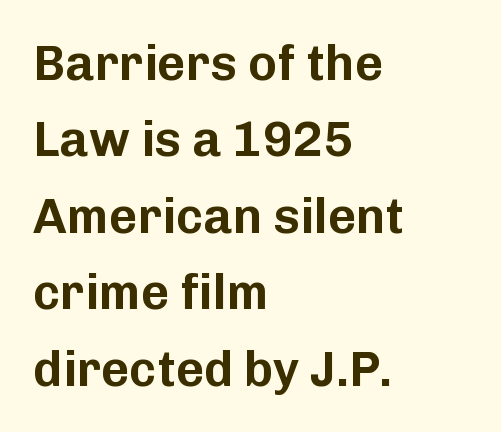
The image shows 49 px sans-serif type, upright; set left-aligned, normal line spacing (1.56x), normal letter spacing, not underlined; low stroke contrast and a medium x-height.
